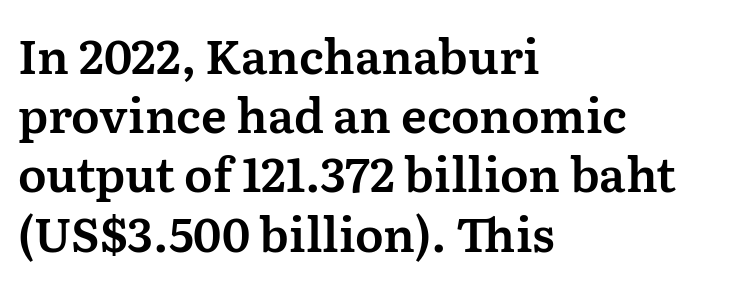
The image shows 47 px serif type, upright; set left-aligned, normal line spacing (1.26x), normal letter spacing, not underlined; medium stroke contrast and a medium x-height.
